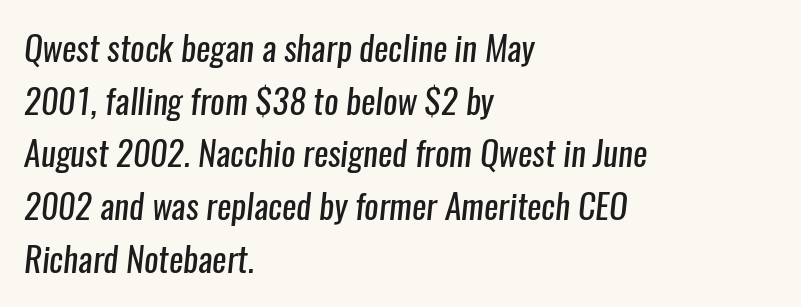
Q: Is the text bold? A: No.
Q: Is the typeface a serif or a sans-serif typeface? A: Sans-serif.
Q: Is the text underlined? A: No.
Q: How is the paragraph aligned? A: Left-aligned.
Q: Is the spacing between letters normal or unusually wide? A: Normal.
Q: Is the spacing between lines tight, normal or loose? A: Normal.
Q: Width (condensed, normal, or wide)? A: Condensed.
Q: Stroke contrast? A: Low.
Q: x-height? A: Medium.
Q: Monospaced? A: No.
